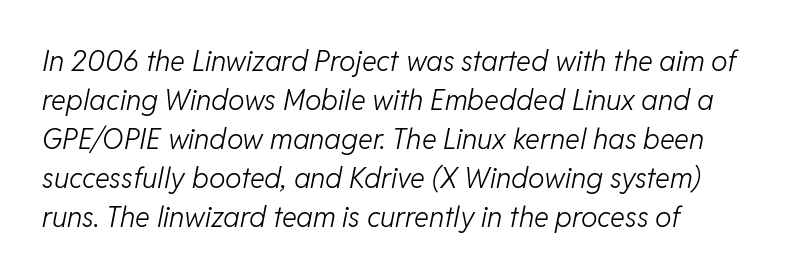
{"italic": "yes", "lean": "right", "slant_degrees": 11, "bold": "no", "weight": "light", "width": "normal", "stroke_contrast": "low", "x_height": "medium", "monospaced": "no", "underline": "no", "align": "left", "line_spacing": "normal", "line_spacing_ratio": 1.39, "letter_spacing": "normal", "letter_spacing_em": 0.0, "glyph_px": 28}
